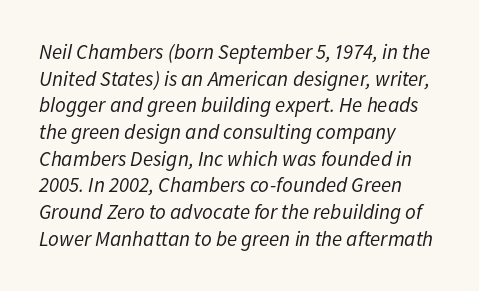
Q: Is the text bold? A: No.
Q: Is the text italic (slanted)? A: Yes, it leans right by about 11 degrees.
Q: Is the text underlined? A: No.
Q: How is the paragraph aligned? A: Left-aligned.
Q: Is the spacing between letters normal or unusually wide? A: Normal.
Q: Is the spacing between lines tight, normal or loose? A: Normal.
